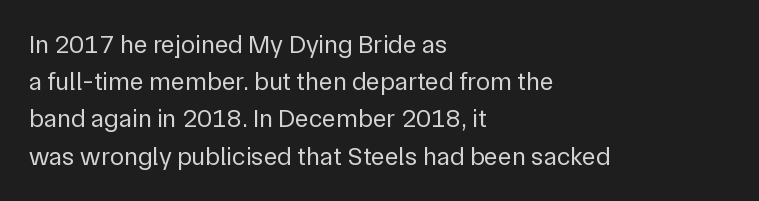
Q: Is the text bold? A: No.
Q: Is the text italic (slanted)? A: No, it is upright.
Q: Is the text underlined? A: No.
Q: How is the paragraph aligned? A: Left-aligned.
Q: Is the spacing between letters normal or unusually wide? A: Normal.
Q: Is the spacing between lines tight, normal or loose? A: Normal.
